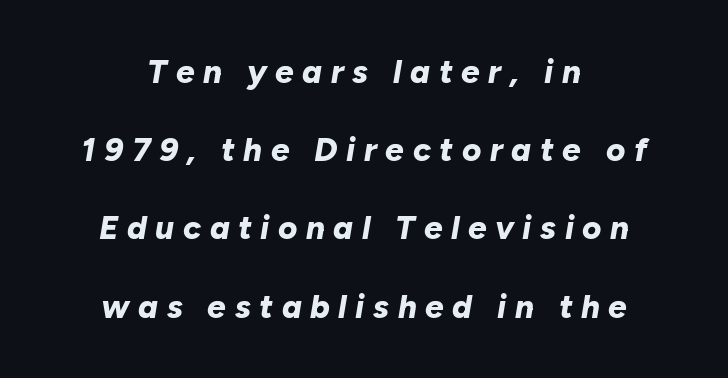
Q: Is the text bold? A: Yes.
Q: Is the text italic (slanted)? A: Yes, it leans right by about 10 degrees.
Q: Is the text underlined? A: No.
Q: How is the paragraph aligned? A: Centered.
Q: Is the spacing between letters normal or unusually wide? A: Unusually wide.
Q: Is the spacing between lines tight, normal or loose? A: Loose.
Q: Width (condensed, normal, or wide)? A: Normal.
Q: Stroke contrast? A: Low.
Q: x-height? A: Medium.
Q: Monospaced? A: No.
